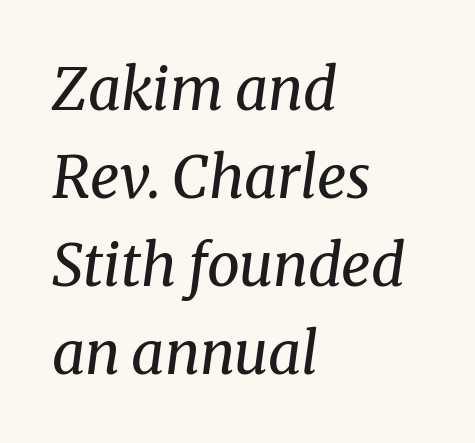
Q: Is the text bold? A: No.
Q: Is the text italic (slanted)? A: Yes, it leans right by about 8 degrees.
Q: Is the typeface a serif or a sans-serif typeface? A: Serif.
Q: Is the text underlined? A: No.
Q: How is the paragraph aligned? A: Left-aligned.
Q: Is the spacing between letters normal or unusually wide? A: Normal.
Q: Is the spacing between lines tight, normal or loose? A: Normal.
Q: Width (condensed, normal, or wide)? A: Normal.
Q: Stroke contrast? A: Medium.
Q: x-height? A: Medium.
Q: Monospaced? A: No.
